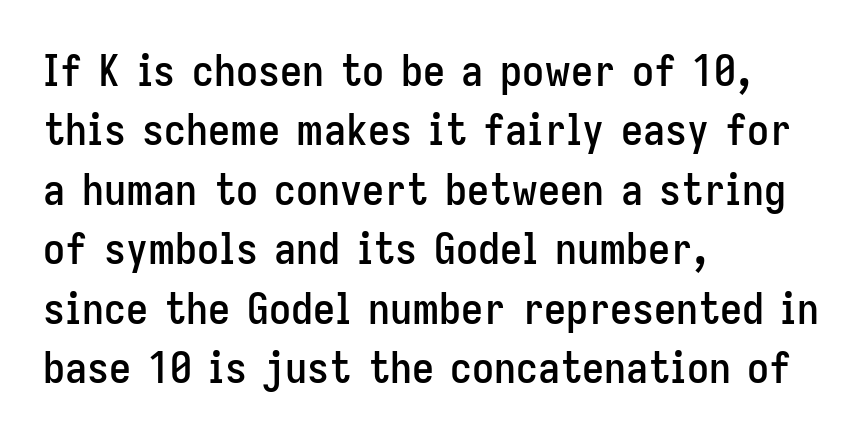
This sample has the flowing, uneven cadence of proportional lettering. Spacing between characters is what you'd get straight out of the box. Notice how descenders clear the ascenders below comfortably — that's standard leading. Designer's note — italics off, roman on. Just letters on the line, the space beneath them empty.
